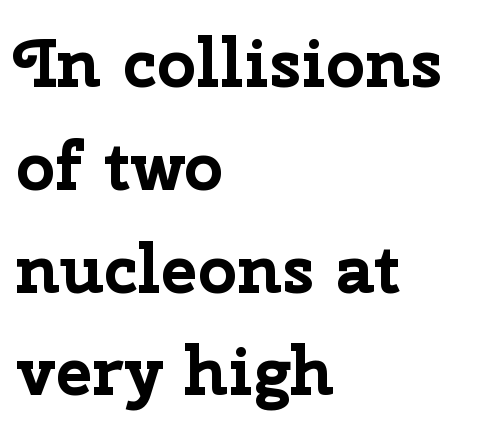
{"serif": "no", "italic": "no", "bold": "yes", "weight": "bold", "width": "normal", "stroke_contrast": "low", "x_height": "medium", "monospaced": "no", "underline": "no", "align": "left", "line_spacing": "normal", "line_spacing_ratio": 1.49, "letter_spacing": "normal", "letter_spacing_em": 0.0, "glyph_px": 69}
